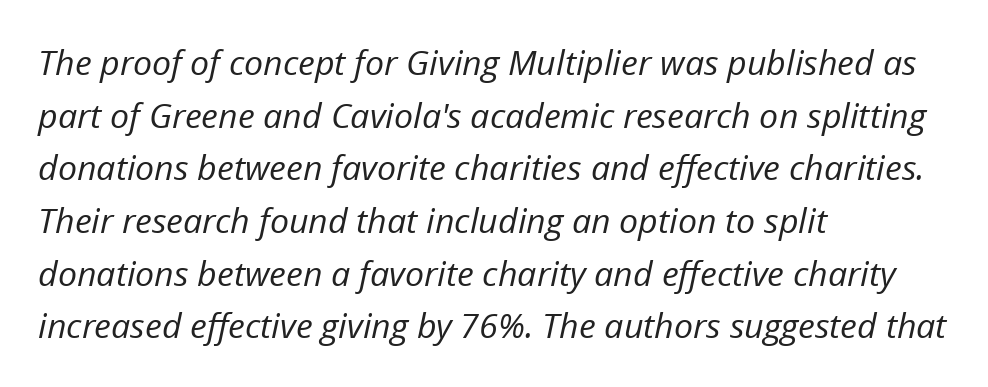
The image shows 34 px regular-weight type, italic (leaning right); set left-aligned, normal line spacing (1.55x), normal letter spacing, not underlined; low stroke contrast and a medium x-height.
